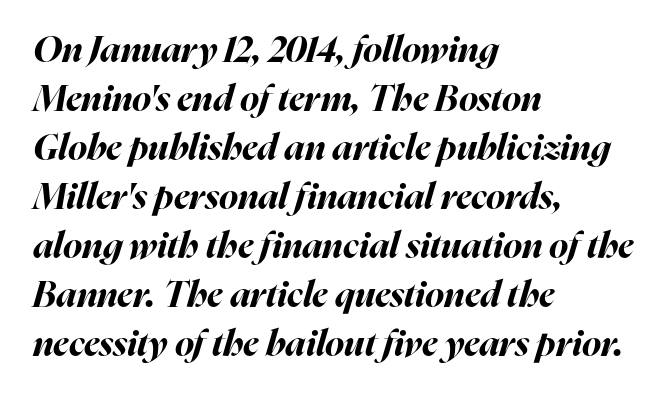
Q: Is the text bold? A: Yes.
Q: Is the text italic (slanted)? A: Yes, it leans right by about 16 degrees.
Q: Is the text underlined? A: No.
Q: How is the paragraph aligned? A: Left-aligned.
Q: Is the spacing between letters normal or unusually wide? A: Normal.
Q: Is the spacing between lines tight, normal or loose? A: Normal.
Q: Width (condensed, normal, or wide)? A: Normal.
Q: Stroke contrast? A: High.
Q: x-height? A: Medium.
Q: Monospaced? A: No.
